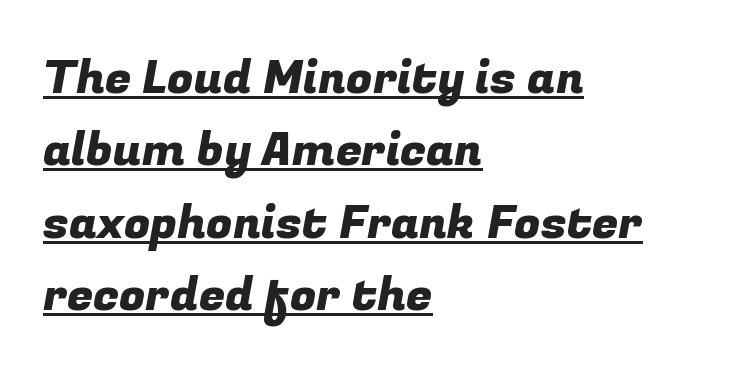
Classification — sans serif. Varying glyph widths throughout — classic text-font behaviour. Looks like someone drew a line under every word here. Does extra space separate the letters? No, they use regular spacing. If you measured baseline to baseline, you'd find a middling distance.
